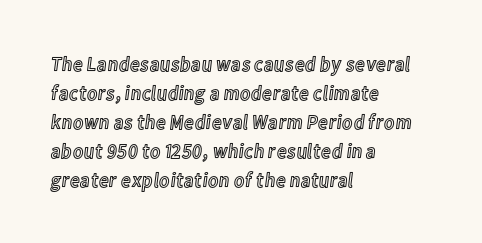
Does the leading feel generous? No, just average. Nobody touched the tracking dial on this one. Visually the block forms a straight wall on the left and a jagged coastline on the right.
